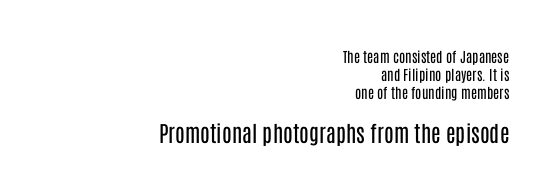
Inter-character spacing is left at the font's built-in metrics. Baseline-to-baseline distance is the conventional proportion of letter height. Each stroke keeps to a modest, everyday thickness or less. Small over large — that's the arrangement of the two blocks here. Check under the words: just untouched page.
